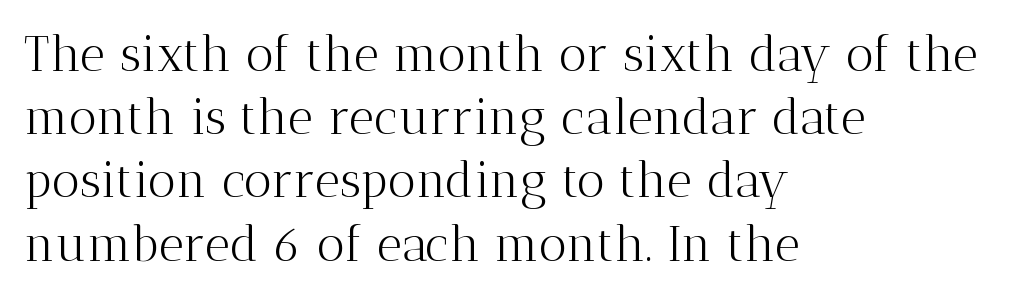
The passage shown is typed in a proportional face where columns would drift. Does the lettering tilt? It doesn't — this is upright. Nobody touched the tracking dial on this one. The cut favours lightness, reaching ordinary text weight at its darkest.
